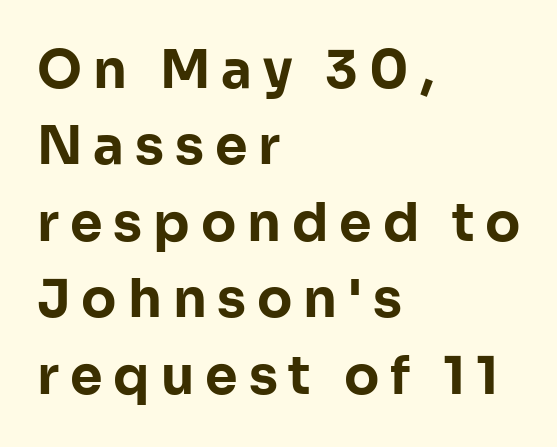
Q: Is the text bold? A: Yes.
Q: Is the text italic (slanted)? A: No, it is upright.
Q: Is the typeface a serif or a sans-serif typeface? A: Sans-serif.
Q: Is the text underlined? A: No.
Q: How is the paragraph aligned? A: Left-aligned.
Q: Is the spacing between letters normal or unusually wide? A: Unusually wide.
Q: Is the spacing between lines tight, normal or loose? A: Normal.
Q: Width (condensed, normal, or wide)? A: Normal.
Q: Stroke contrast? A: Low.
Q: x-height? A: Medium.
Q: Monospaced? A: No.
